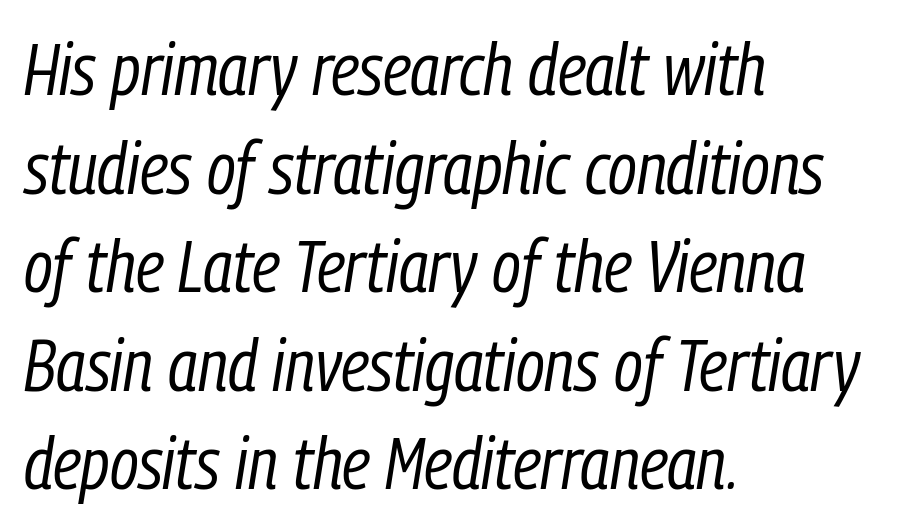
Q: Is the text bold? A: No.
Q: Is the text italic (slanted)? A: Yes, it leans right by about 9 degrees.
Q: Is the text underlined? A: No.
Q: How is the paragraph aligned? A: Left-aligned.
Q: Is the spacing between letters normal or unusually wide? A: Normal.
Q: Is the spacing between lines tight, normal or loose? A: Normal.
Q: Width (condensed, normal, or wide)? A: Condensed.
Q: Stroke contrast? A: Low.
Q: x-height? A: Medium.
Q: Monospaced? A: No.
